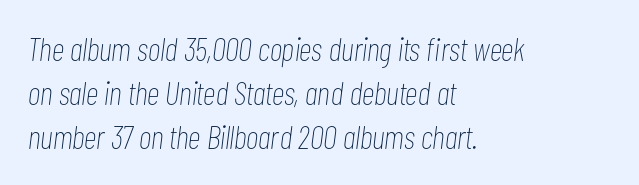
Q: Is the text bold? A: No.
Q: Is the text italic (slanted)? A: Yes, it leans right by about 7 degrees.
Q: Is the text underlined? A: No.
Q: How is the paragraph aligned? A: Left-aligned.
Q: Is the spacing between letters normal or unusually wide? A: Normal.
Q: Is the spacing between lines tight, normal or loose? A: Normal.
Q: Width (condensed, normal, or wide)? A: Condensed.
Q: Stroke contrast? A: Low.
Q: x-height? A: Medium.
Q: Monospaced? A: No.
